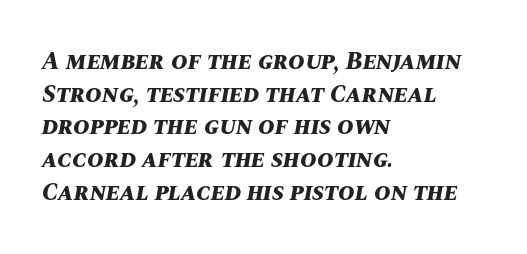
The image shows 25 px bold type, italic (leaning right); set left-aligned, normal line spacing (1.31x), normal letter spacing, not underlined.
